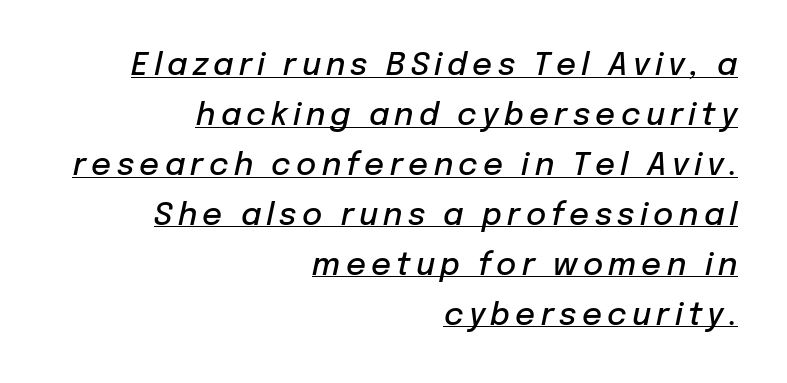
Q: Is the text bold? A: Semi-bold.
Q: Is the text italic (slanted)? A: Yes, it leans right by about 12 degrees.
Q: Is the text underlined? A: Yes.
Q: How is the paragraph aligned? A: Right-aligned.
Q: Is the spacing between lines tight, normal or loose? A: Normal.
Q: Width (condensed, normal, or wide)? A: Normal.
Q: Stroke contrast? A: Low.
Q: x-height? A: Medium.
Q: Monospaced? A: No.
